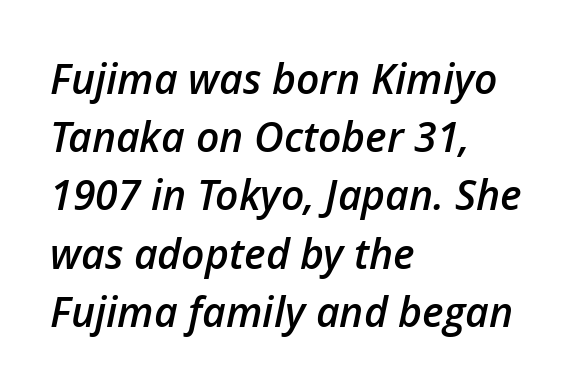
{"italic": "yes", "lean": "right", "slant_degrees": 12, "bold": "semi", "weight": "semibold", "width": "normal", "stroke_contrast": "low", "x_height": "medium", "monospaced": "no", "underline": "no", "align": "left", "line_spacing": "normal", "line_spacing_ratio": 1.42, "letter_spacing": "normal", "letter_spacing_em": 0.0, "glyph_px": 41}
